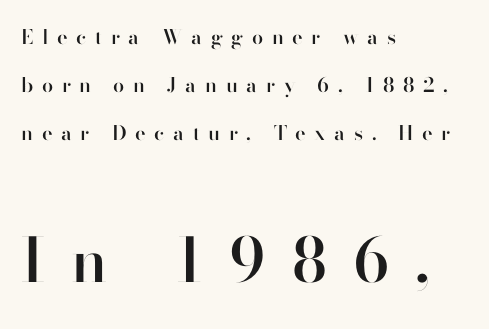
The letters advance in unequal steps, a hallmark of proportional type. The compositor pushed each line to the left boundary. The characters display no serif detailing; their extremities are plain. It's the straight-up-and-down kind of type. Type without underlining.
